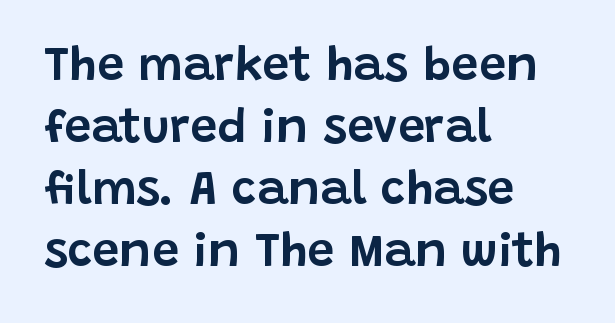
Plain, unruled lines of type. What stands out about the letter spacing? Nothing — it is the standard amount. Posture: upright roman. These lines are set flush left with a ragged right edge. Note the varied advance widths — an 'i' is clearly narrower than an 'm'. This sample uses a sans-serif face.
